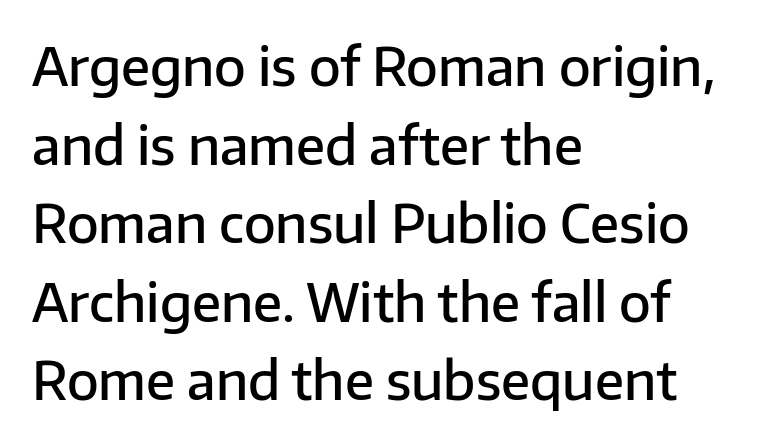
Q: Is the text bold? A: Semi-bold.
Q: Is the text italic (slanted)? A: No, it is upright.
Q: Is the typeface a serif or a sans-serif typeface? A: Sans-serif.
Q: Is the text underlined? A: No.
Q: How is the paragraph aligned? A: Left-aligned.
Q: Is the spacing between letters normal or unusually wide? A: Normal.
Q: Is the spacing between lines tight, normal or loose? A: Normal.
Q: Width (condensed, normal, or wide)? A: Normal.
Q: Stroke contrast? A: Low.
Q: x-height? A: Medium.
Q: Monospaced? A: No.
